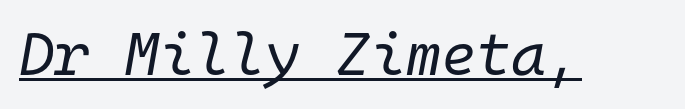
The cut favours lightness, reaching ordinary text weight at its darkest. You can tell it's italic because the verticals aren't actually vertical. Underlining? Definitely there. The passage shown is typed in a monospace face where columns stay perfectly aligned. Words appear dense and cohesive because spacing is normal.
